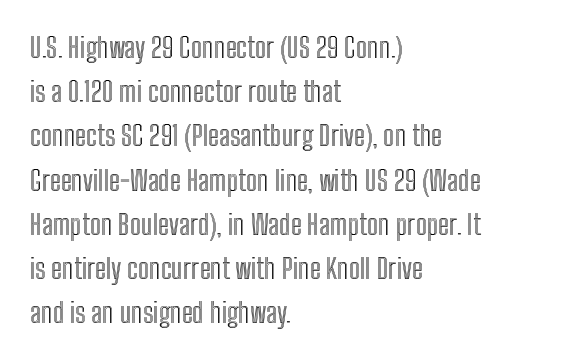
{"italic": "no", "width": "condensed", "x_height": "medium", "monospaced": "no", "underline": "no", "align": "left", "line_spacing": "normal", "line_spacing_ratio": 1.58, "letter_spacing": "normal", "letter_spacing_em": 0.0, "glyph_px": 28}
